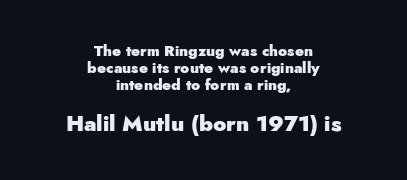
Q: Is the text bold? A: Yes.
Q: Is the text italic (slanted)? A: No, it is upright.
Q: Is the text underlined? A: No.
Q: How is the paragraph aligned? A: Centered.
Q: Is the spacing between letters normal or unusually wide? A: Normal.
Q: Is the spacing between lines tight, normal or loose? A: Tight.
Q: Which block of text is set in a larger size, the first (top) or the second (bottom)? A: The second (bottom) one.
